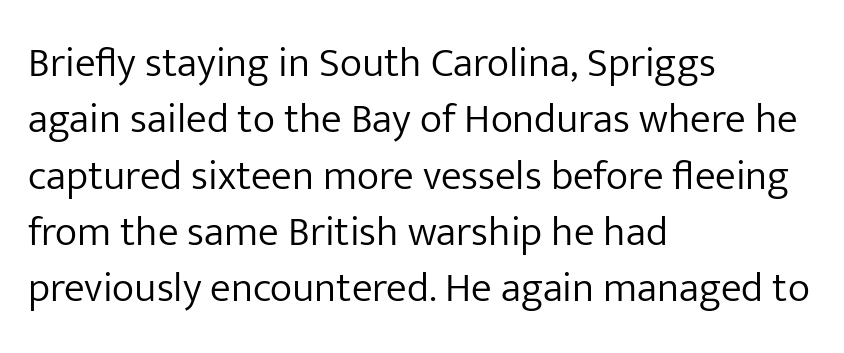
{"serif": "no", "italic": "no", "bold": "no", "weight": "light", "width": "normal", "stroke_contrast": "low", "x_height": "medium", "monospaced": "no", "underline": "no", "align": "left", "line_spacing": "normal", "line_spacing_ratio": 1.34, "letter_spacing": "normal", "letter_spacing_em": 0.0, "glyph_px": 42}
